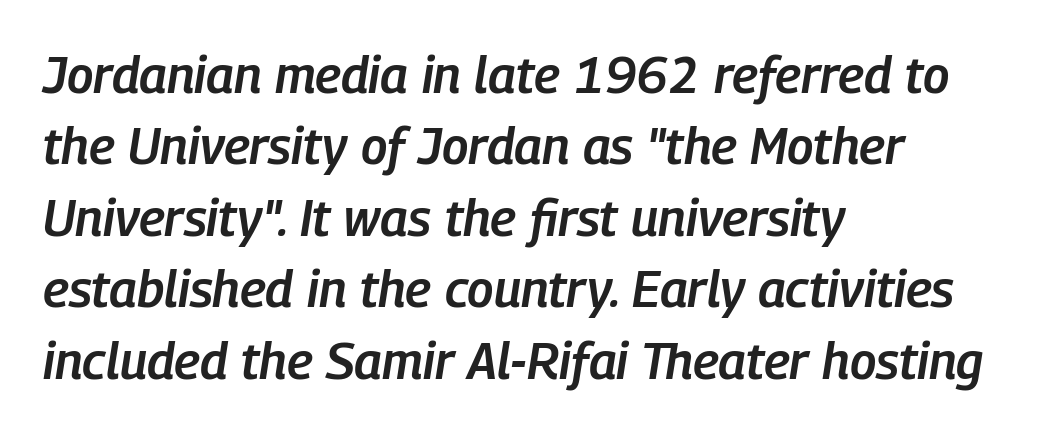
A bit beefed up — I'd call it semibold rather than bold. Lines of text with bare space underneath. Think of a printed novel: that variable character pitch is what you see here. Regarding leading, the lines here are spaced in the standard way. Observe the lean: these are italic letterforms.
